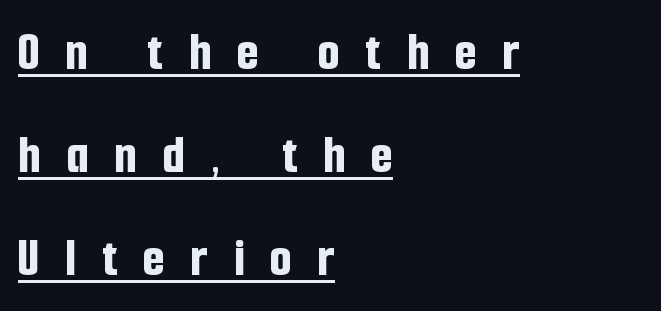
{"serif": "no", "italic": "no", "bold": "yes", "weight": "bold", "width": "condensed", "stroke_contrast": "low", "x_height": "medium", "monospaced": "no", "underline": "yes", "align": "left", "line_spacing_ratio": 1.84, "letter_spacing": "wide", "letter_spacing_em": 0.46, "glyph_px": 56}
